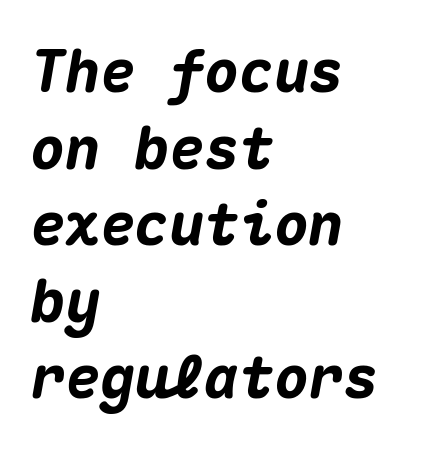
A typesetter would call this monospace, since all characters share one set width. Vertically, the passage feels balanced, rows spaced as you'd expect. The typesetter chose a ragged-right arrangement here. The words here are not underlined. Each glyph is drawn with heavy, bold strokes.
